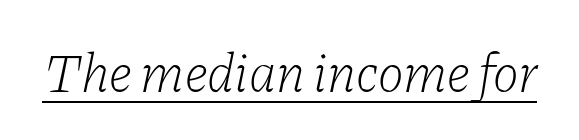
Q: Is the text bold? A: No.
Q: Is the text italic (slanted)? A: Yes, it leans right by about 11 degrees.
Q: Is the typeface a serif or a sans-serif typeface? A: Serif.
Q: Is the text underlined? A: Yes.
Q: Is the spacing between letters normal or unusually wide? A: Normal.
Q: Width (condensed, normal, or wide)? A: Normal.
Q: Stroke contrast? A: Low.
Q: x-height? A: Medium.
Q: Monospaced? A: No.
